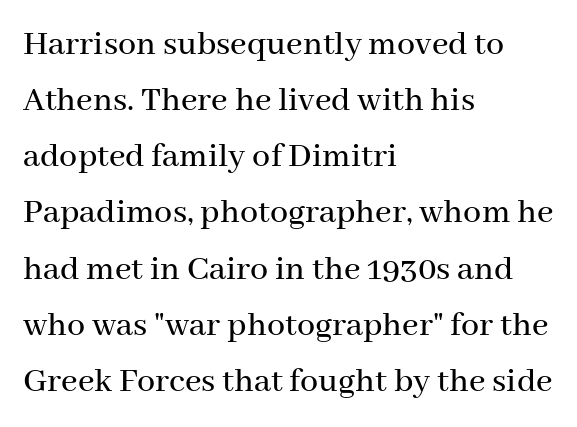
These lines are rendered in a variable-pitch font. The letterforms sit shoulder to shoulder at normal distance. The type sits square on the baseline with zero lean. The lines in this sample share a left origin and differ only in where they stop. Old-style or modern, the face here clearly has serifs.
